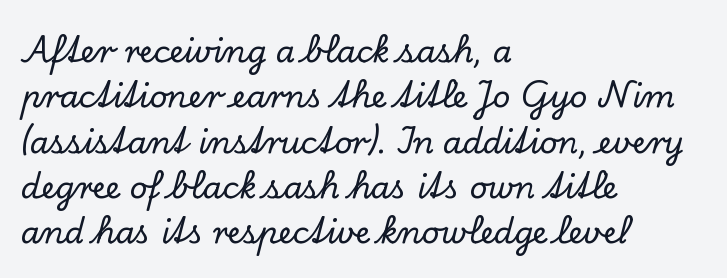
The image shows 31 px serif type; set left-aligned, normal line spacing (1.46x), normal letter spacing, not underlined; low stroke contrast and a small x-height.
